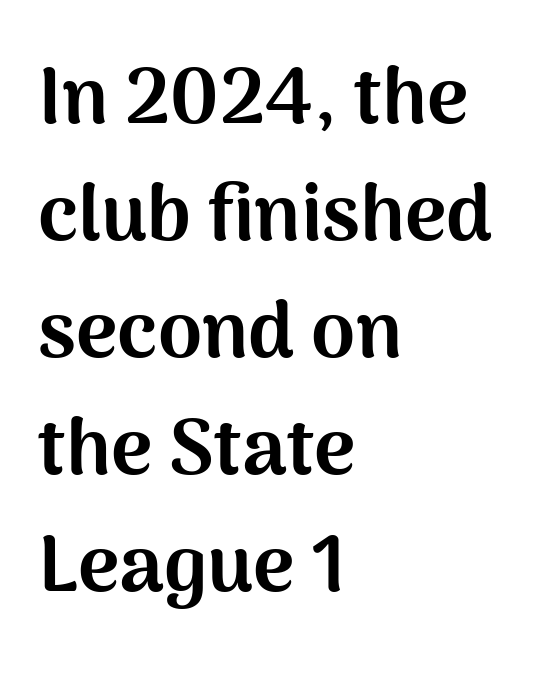
The leading is moderate, giving the passage an even texture. The font is running at its bold setting. The face used here is a sans, in the tradition of grotesques and geometrics. Vertical strokes here are truly vertical. The face used here is rendered with its standard letterfit.
